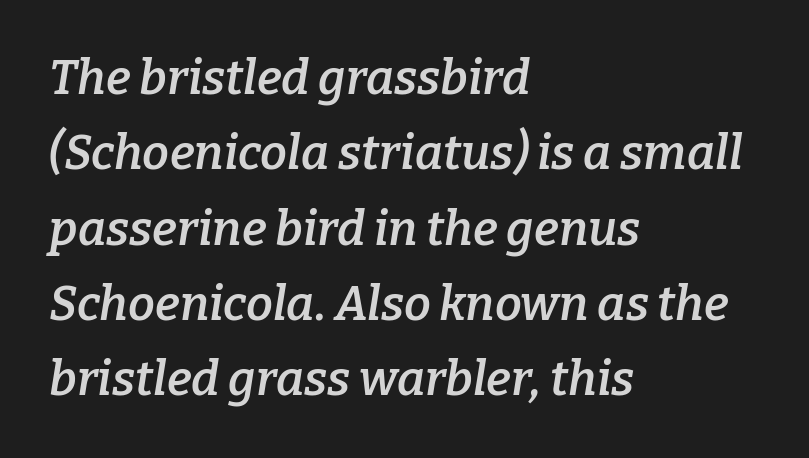
Q: Is the text bold? A: Semi-bold.
Q: Is the text italic (slanted)? A: Yes, it leans right by about 9 degrees.
Q: Is the typeface a serif or a sans-serif typeface? A: Serif.
Q: Is the text underlined? A: No.
Q: How is the paragraph aligned? A: Left-aligned.
Q: Is the spacing between letters normal or unusually wide? A: Normal.
Q: Is the spacing between lines tight, normal or loose? A: Normal.
Q: Width (condensed, normal, or wide)? A: Normal.
Q: Stroke contrast? A: Low.
Q: x-height? A: Medium.
Q: Monospaced? A: No.
